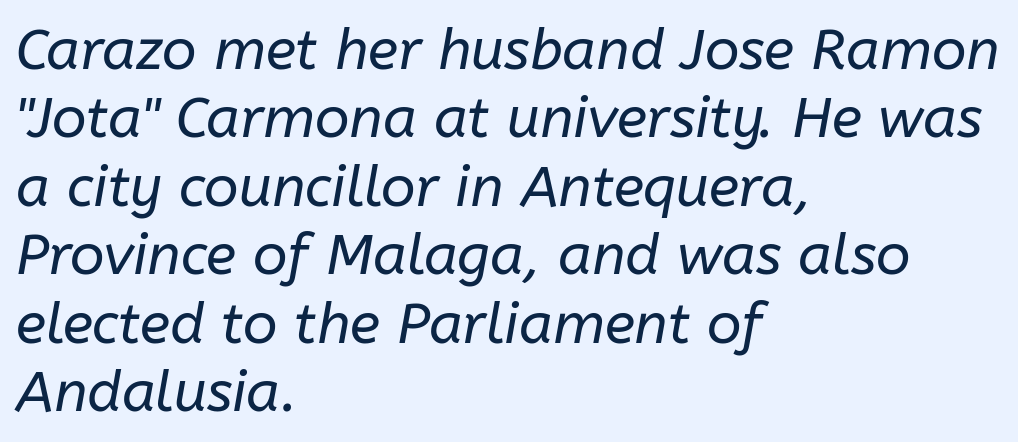
The image shows 57 px regular-weight type, italic (leaning right); set left-aligned, line spacing 1.2x, normal letter spacing, not underlined; low stroke contrast and a medium x-height.
